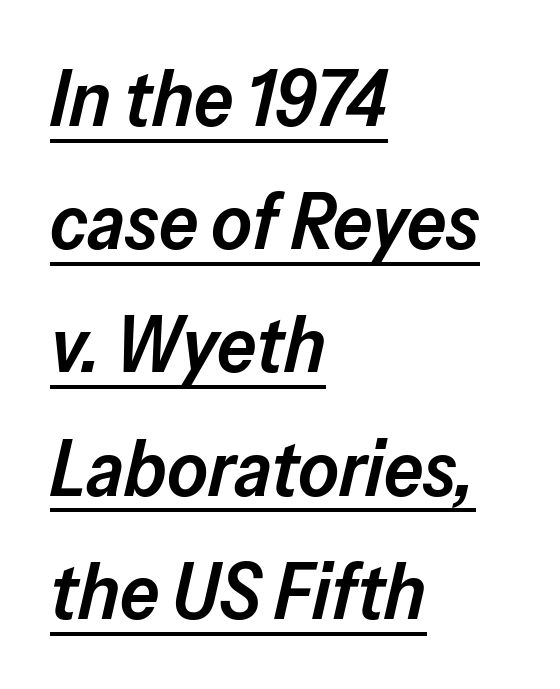
A normal amount of white space separates one row of letters from the next. Every row of glyphs begins at an identical x-position on the left. There is no visible air inserted between adjacent glyphs. These characters rest on top of a visible drawn line. A typesetter would call this proportional, since set widths differ per character.
